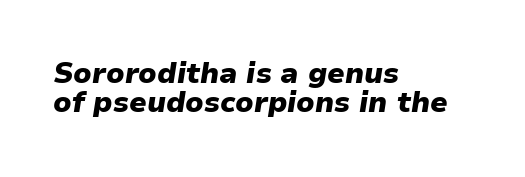
{"italic": "yes", "lean": "right", "slant_degrees": 9, "bold": "yes", "weight": "heavy", "width": "normal", "stroke_contrast": "low", "x_height": "medium", "monospaced": "no", "underline": "no", "align": "left", "line_spacing": "tight", "line_spacing_ratio": 1.01, "letter_spacing": "normal", "letter_spacing_em": 0.0, "glyph_px": 29}
